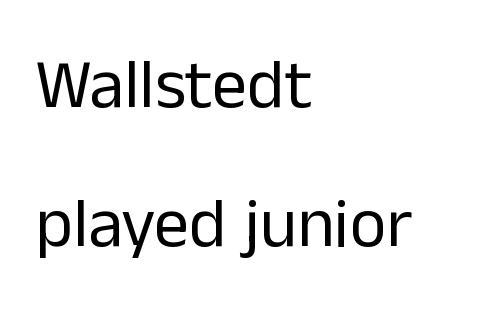
The image shows 70 px regular-weight sans-serif type, upright; set left-aligned, loose line spacing (1.99x), normal letter spacing, not underlined; low stroke contrast and a medium x-height.
